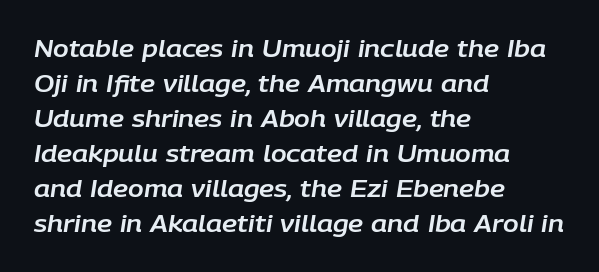
The image shows 23 px text type, italic (leaning right); set left-aligned, normal line spacing (1.52x), normal letter spacing, not underlined.
